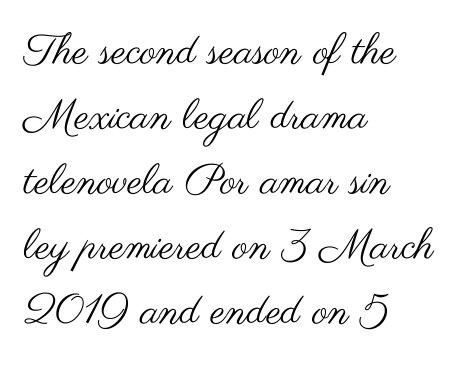
If you measured baseline to baseline, you'd find a middling distance. These glyphs show unthickened strokes, regular width or finer. The face used here is proportionally spaced, like ordinary book or web type. The type is set solid horizontally, with unmodified tracking. Layout note: lines flush left. Serifs: no, the terminals of the letterforms are clean.
